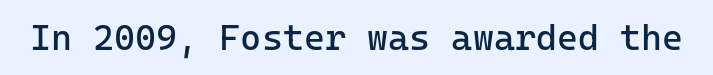
Q: Is the text bold? A: No.
Q: Is the text italic (slanted)? A: No, it is upright.
Q: Is the typeface a serif or a sans-serif typeface? A: Sans-serif.
Q: Is the text underlined? A: No.
Q: Is the spacing between letters normal or unusually wide? A: Normal.
Q: Width (condensed, normal, or wide)? A: Normal.
Q: Stroke contrast? A: Low.
Q: x-height? A: Medium.
